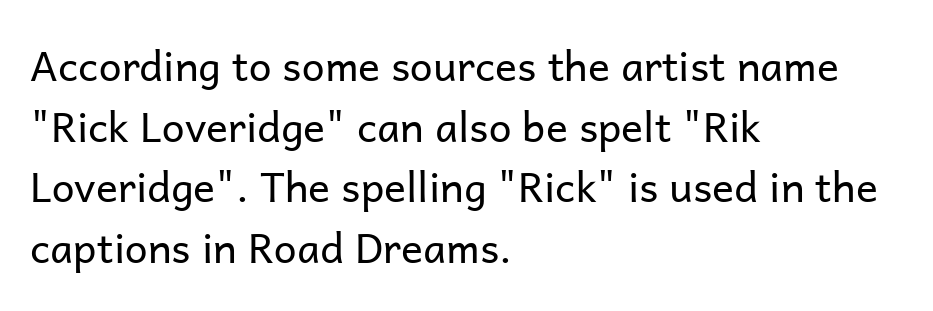
Q: Is the text bold? A: No.
Q: Is the text italic (slanted)? A: No, it is upright.
Q: Is the typeface a serif or a sans-serif typeface? A: Sans-serif.
Q: Is the text underlined? A: No.
Q: How is the paragraph aligned? A: Left-aligned.
Q: Is the spacing between letters normal or unusually wide? A: Normal.
Q: Is the spacing between lines tight, normal or loose? A: Normal.
Q: Width (condensed, normal, or wide)? A: Normal.
Q: Stroke contrast? A: Low.
Q: x-height? A: Medium.
Q: Monospaced? A: No.
